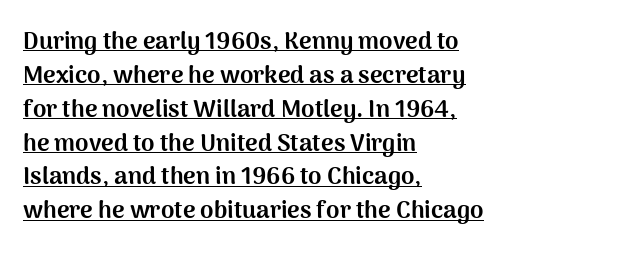
{"italic": "no", "bold": "yes", "underline": "yes", "align": "left", "line_spacing": "normal", "line_spacing_ratio": 1.41, "letter_spacing": "normal", "letter_spacing_em": 0.0, "glyph_px": 24}
